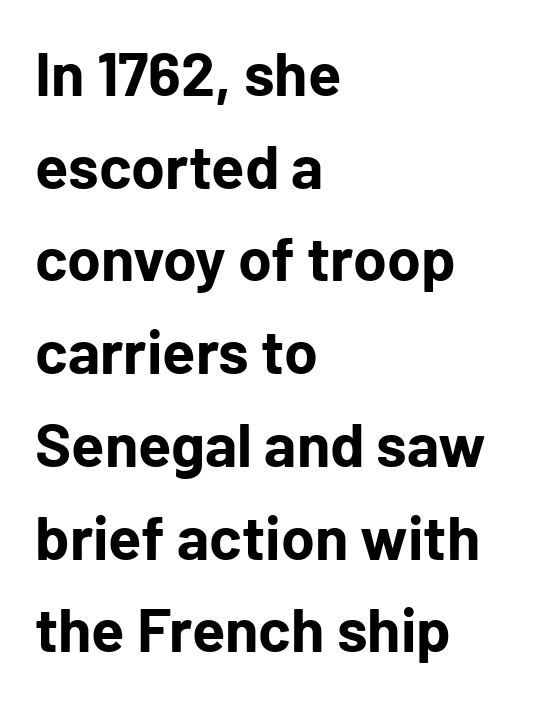
Q: Is the text bold? A: Yes.
Q: Is the text italic (slanted)? A: No, it is upright.
Q: Is the typeface a serif or a sans-serif typeface? A: Sans-serif.
Q: Is the text underlined? A: No.
Q: How is the paragraph aligned? A: Left-aligned.
Q: Is the spacing between letters normal or unusually wide? A: Normal.
Q: Is the spacing between lines tight, normal or loose? A: Normal.
Q: Width (condensed, normal, or wide)? A: Normal.
Q: Stroke contrast? A: Low.
Q: x-height? A: Medium.
Q: Monospaced? A: No.
